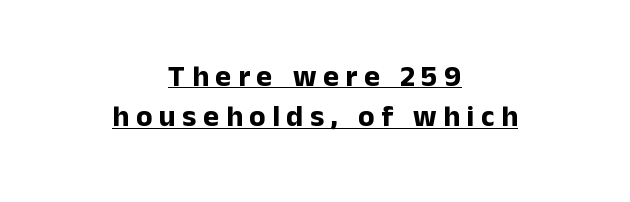
{"serif": "no", "italic": "no", "bold": "yes", "weight": "bold", "width": "normal", "stroke_contrast": "low", "x_height": "medium", "monospaced": "no", "underline": "yes", "align": "center", "line_spacing": "normal", "line_spacing_ratio": 1.35, "letter_spacing": "wide", "letter_spacing_em": 0.22, "glyph_px": 30}
